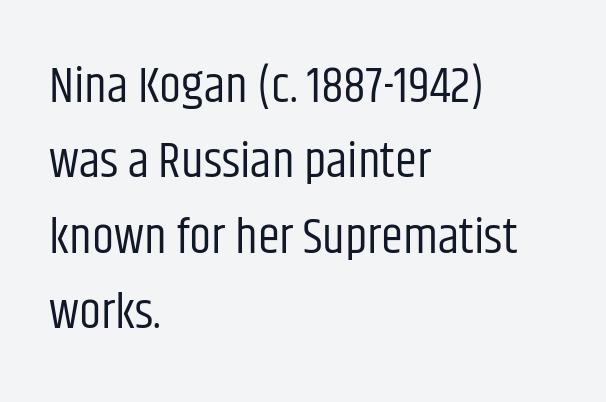
The characters are drawn with everyday or finer stroke widths. Do the characters align in a grid? No, the font is proportional. The space directly below the letters is spotless. Upright lettering throughout. Look at the tracking — it's just the regular setting, nothing added.
